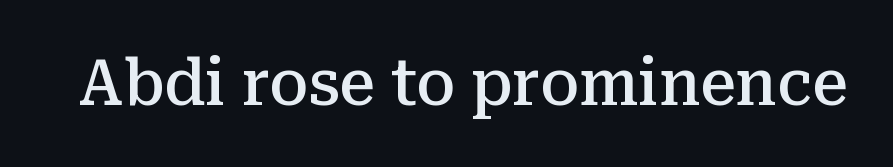
Q: Is the text bold? A: Semi-bold.
Q: Is the text italic (slanted)? A: No, it is upright.
Q: Is the typeface a serif or a sans-serif typeface? A: Serif.
Q: Is the text underlined? A: No.
Q: Is the spacing between letters normal or unusually wide? A: Normal.
Q: Width (condensed, normal, or wide)? A: Normal.
Q: Stroke contrast? A: Medium.
Q: x-height? A: Medium.
Q: Monospaced? A: No.
